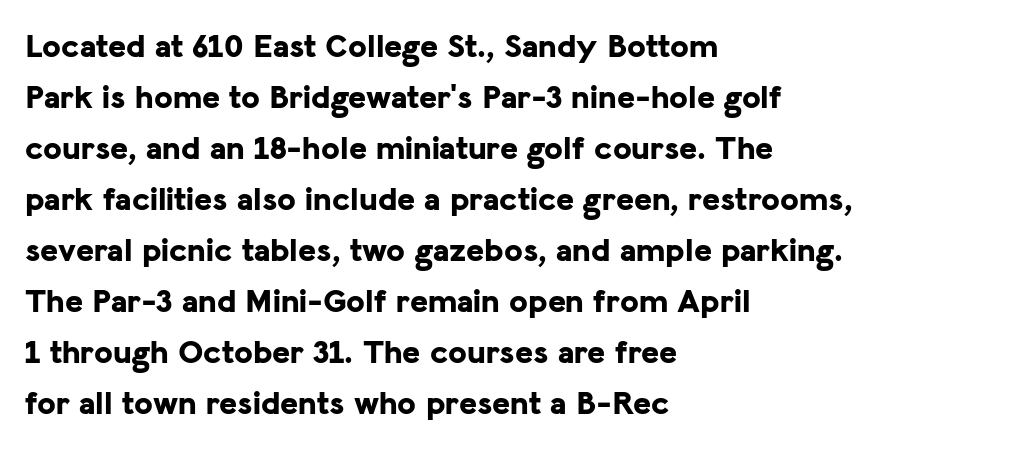
The image shows 34 px bold sans-serif type, upright; set left-aligned, normal line spacing (1.5x), normal letter spacing, not underlined; low stroke contrast and a medium x-height.
